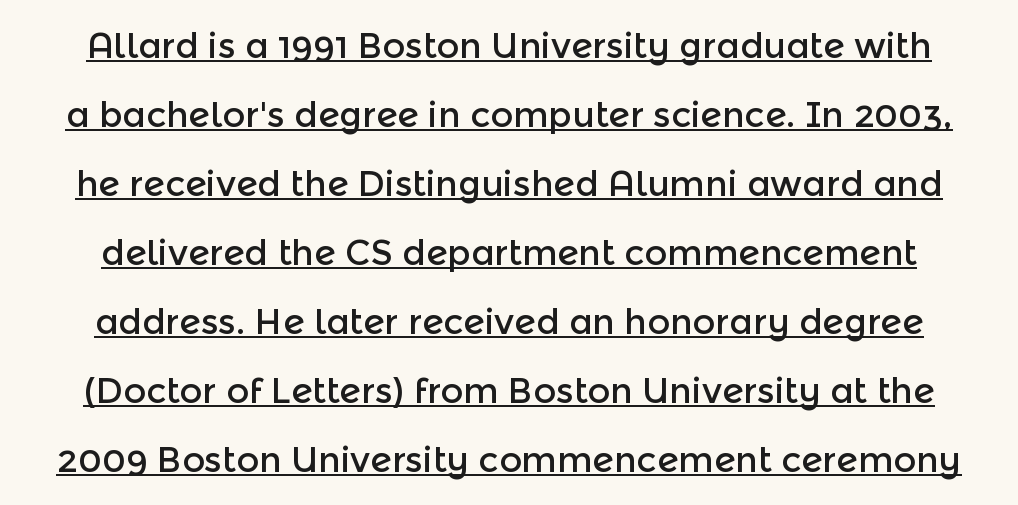
{"serif": "no", "italic": "no", "width": "normal", "x_height": "medium", "monospaced": "no", "underline": "yes", "line_spacing": "loose", "line_spacing_ratio": 1.97, "letter_spacing": "normal", "letter_spacing_em": 0.0, "glyph_px": 35}
